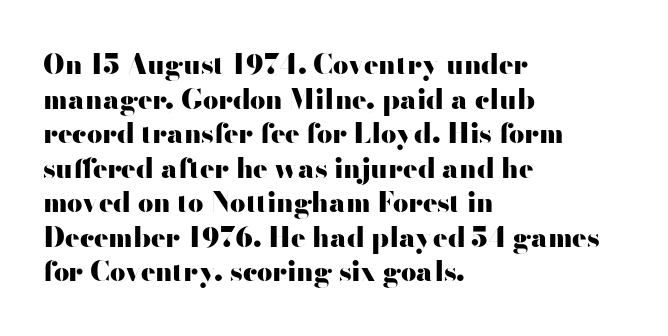
{"italic": "no", "bold": "yes", "underline": "no", "align": "left", "line_spacing": "normal", "line_spacing_ratio": 1.28, "letter_spacing": "normal", "letter_spacing_em": 0.0, "glyph_px": 27}
